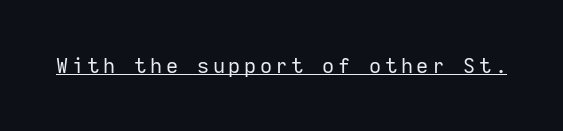
The image shows 21 px text type, upright; set underlined.
